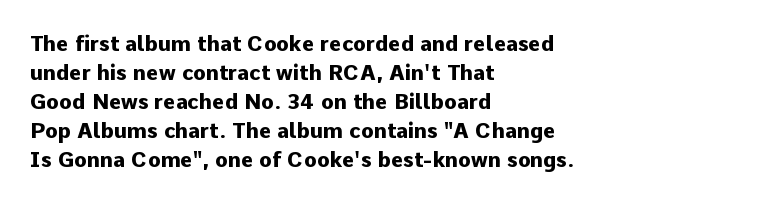
{"italic": "no", "bold": "yes", "underline": "no", "align": "left", "line_spacing": "normal", "line_spacing_ratio": 1.38, "letter_spacing": "normal", "letter_spacing_em": 0.0, "glyph_px": 21}
